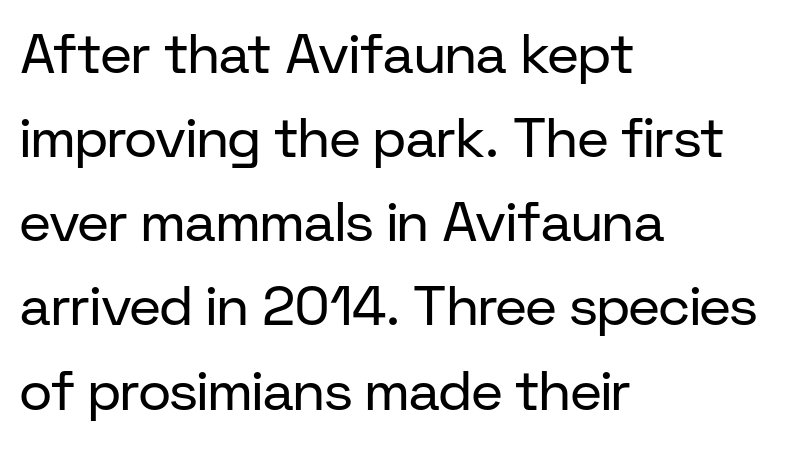
Students, observe: this is what conventionally led text looks like. What stands out about the letter spacing? Nothing — it is the standard amount. Proportional: the letters do not fall into vertical columns. The type family on display is of the sans-serif kind. Glance below the letters and you will spot only blank space.
